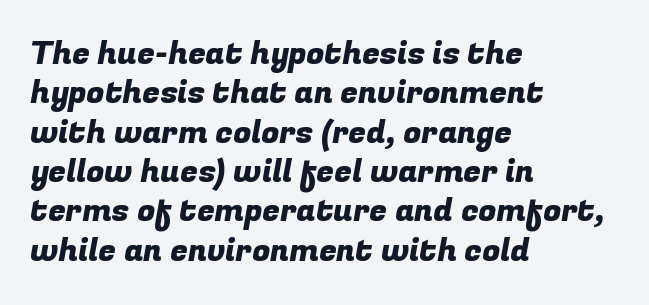
{"serif": "no", "width": "normal", "stroke_contrast": "low", "x_height": "medium", "monospaced": "no", "underline": "no", "align": "left", "line_spacing_ratio": 1.23, "letter_spacing": "normal", "letter_spacing_em": 0.0, "glyph_px": 32}
